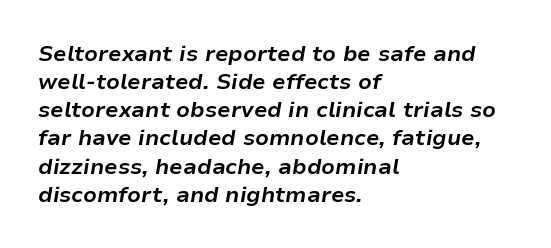
The glyphs have the mass of a bold cut. The passage shown leans; its letterforms are oblique. Notice how descenders clear the ascenders below comfortably — that's standard leading. Line beginnings align vertically; line endings do not.
